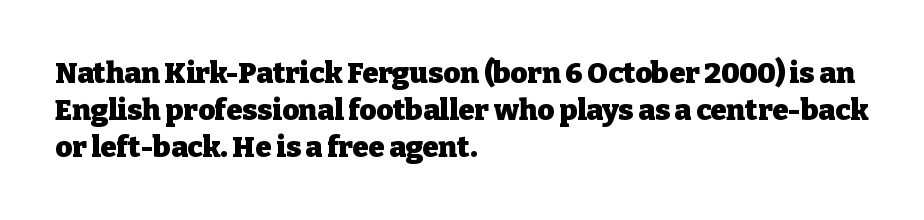
{"serif": "yes", "italic": "no", "bold": "yes", "weight": "heavy", "width": "normal", "stroke_contrast": "low", "x_height": "medium", "monospaced": "no", "underline": "no", "align": "left", "line_spacing": "normal", "line_spacing_ratio": 1.27, "letter_spacing": "normal", "letter_spacing_em": 0.0, "glyph_px": 29}
